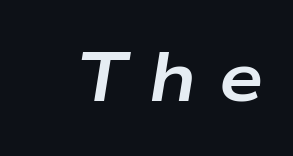
The image shows 70 px bold, wide type, italic (leaning right); set unusually wide letter spacing (+0.32 em), not underlined; low stroke contrast and a medium x-height.
